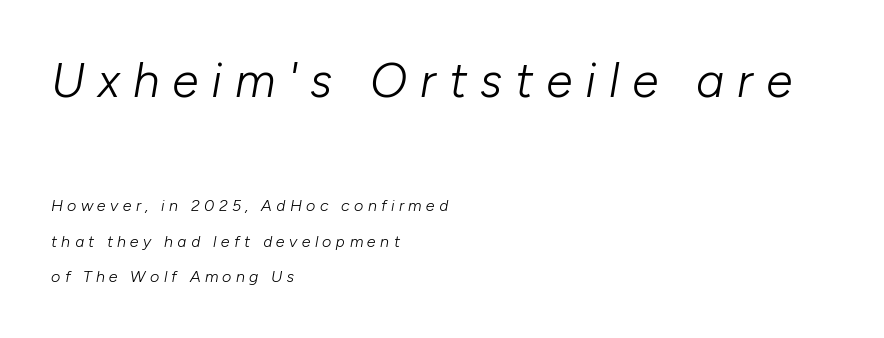
The image shows 48 px light type, italic (leaning right); set left-aligned, loose line spacing (2.21x), unusually wide letter spacing (+0.27 em), not underlined; the first (top) block is 3.0x larger; low stroke contrast and a medium x-height.
